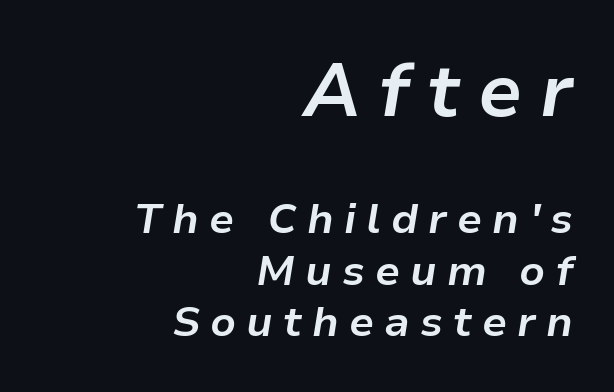
These lines stack with their right ends in a neat column. Yep, that's italic — everything's leaning. Letter spacing: wide. Chunky letters — that's bold for sure.
